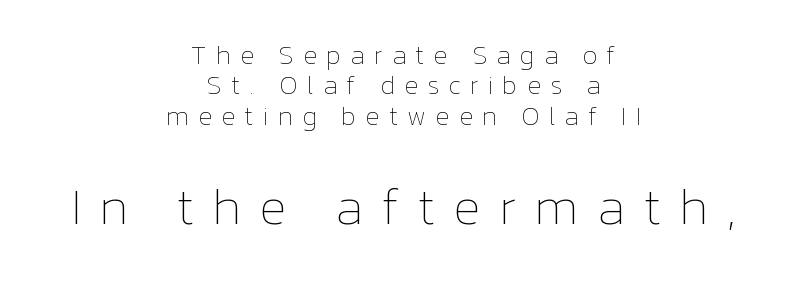
Do the characters align in a grid? No, the font is proportional. It's the straight-up-and-down kind of type. Both edges are ragged and mirror each other, which tells us the setting is centered. The string is rendered with underlining switched off. Stroke mass is kept to a normal reading level or below.
